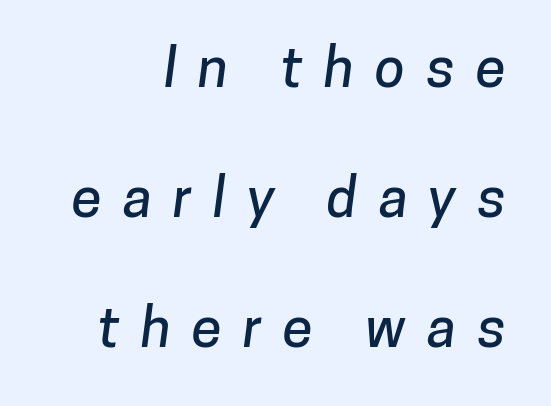
{"serif": "no", "width": "normal", "stroke_contrast": "low", "x_height": "medium", "monospaced": "no", "underline": "no", "align": "right", "line_spacing": "loose", "line_spacing_ratio": 2.36, "letter_spacing": "wide", "letter_spacing_em": 0.38, "glyph_px": 55}
